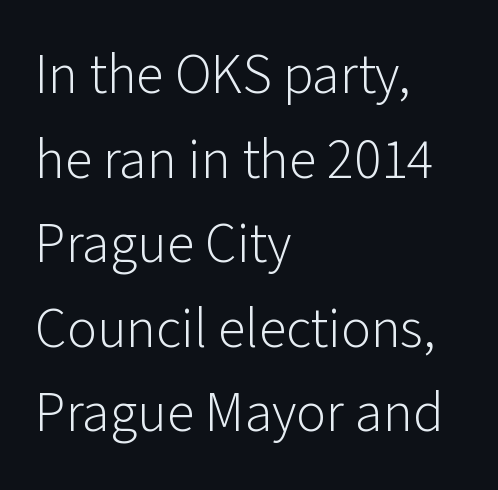
Q: Is the text bold? A: No.
Q: Is the text italic (slanted)? A: No, it is upright.
Q: Is the typeface a serif or a sans-serif typeface? A: Sans-serif.
Q: Is the text underlined? A: No.
Q: How is the paragraph aligned? A: Left-aligned.
Q: Is the spacing between letters normal or unusually wide? A: Normal.
Q: Is the spacing between lines tight, normal or loose? A: Normal.
Q: Width (condensed, normal, or wide)? A: Normal.
Q: Stroke contrast? A: Low.
Q: x-height? A: Medium.
Q: Monospaced? A: No.
